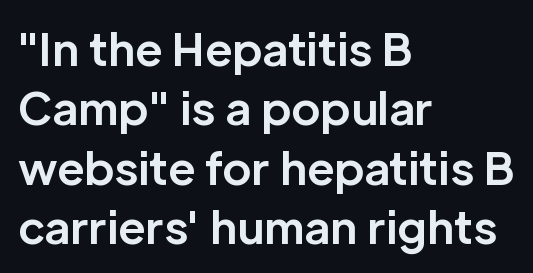
{"serif": "no", "italic": "no", "bold": "yes", "weight": "bold", "width": "normal", "stroke_contrast": "low", "x_height": "medium", "monospaced": "no", "underline": "no", "align": "left", "line_spacing": "normal", "line_spacing_ratio": 1.35, "letter_spacing": "normal", "letter_spacing_em": 0.0, "glyph_px": 44}
